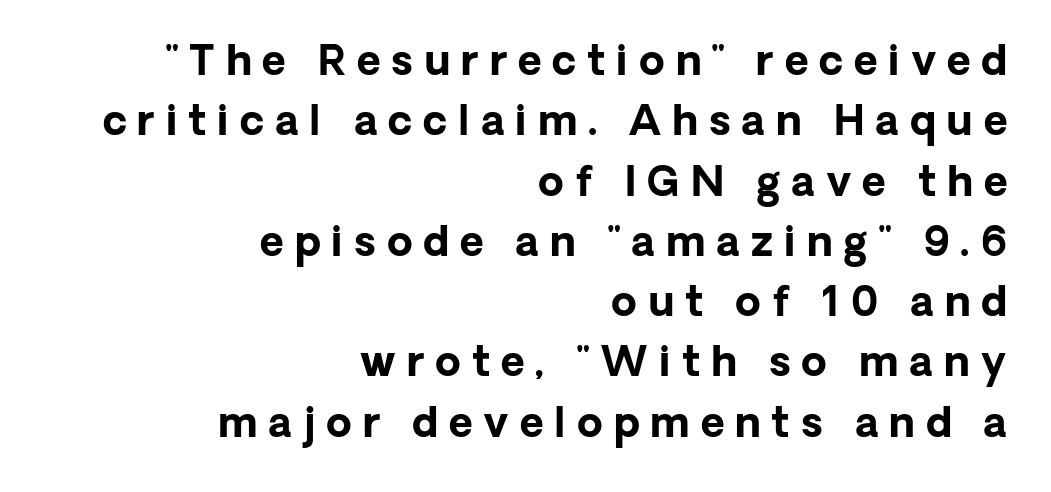
The image shows 41 px bold sans-serif type, upright; set right-aligned, normal line spacing (1.47x), unusually wide letter spacing (+0.27 em), not underlined; low stroke contrast and a medium x-height.
